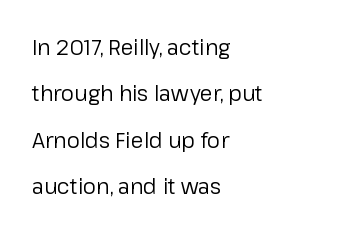
The image shows 21 px text type, upright; set left-aligned, loose line spacing (2.21x), normal letter spacing, not underlined.
